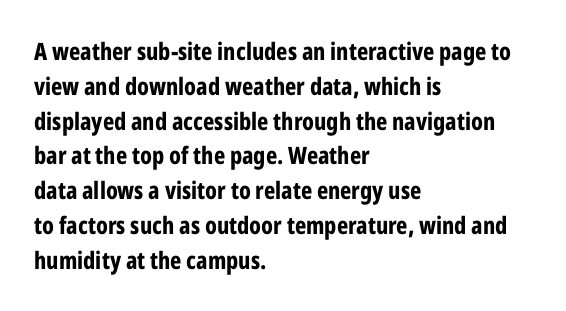
Nope, not italic — everything's standing straight. The passage shown has conventional tracking throughout. Bold? Absolutely — the strokes are thick and heavy. If you drew a ruler down the left edge, every line would touch it. The gap between lines stays unmarked. Horizontal bands of white between lines are of average thickness.
